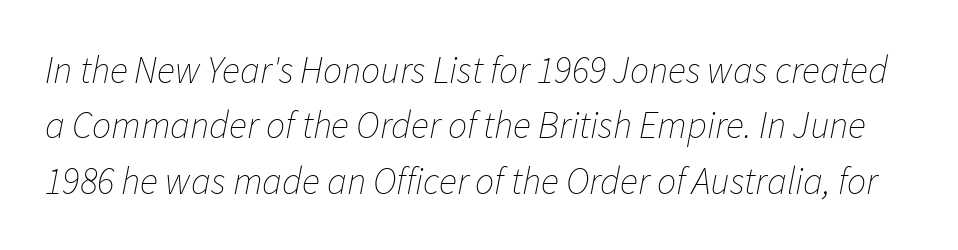
The glyphs look as if they've been sheared to an angle. The gap between lines stays unmarked. Does extra space separate the letters? No, they use regular spacing. Spacing verdict: proportional, widths tailored to each character.
